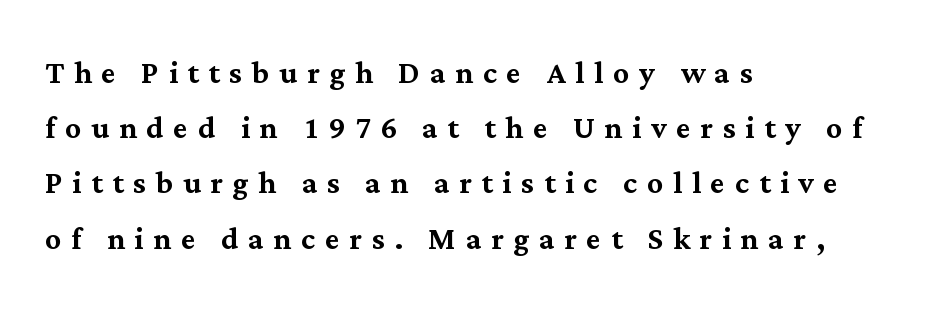
{"serif": "yes", "italic": "no", "width": "normal", "stroke_contrast": "medium", "x_height": "medium", "monospaced": "no", "underline": "no", "align": "left", "line_spacing": "normal", "line_spacing_ratio": 1.38, "letter_spacing": "wide", "letter_spacing_em": 0.24, "glyph_px": 40}
